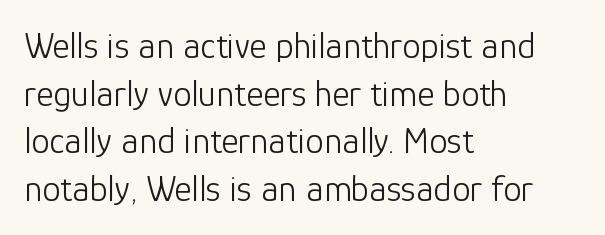
The image shows 37 px light sans-serif type, upright; set left-aligned, normal line spacing (1.29x), normal letter spacing, not underlined; low stroke contrast and a medium x-height.
